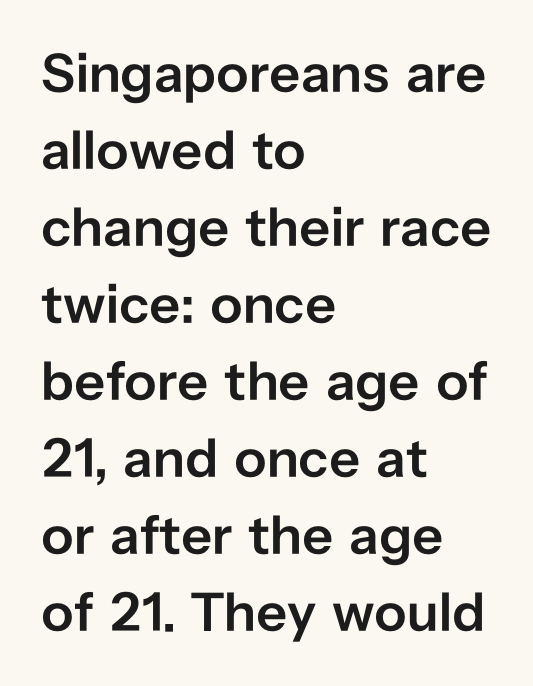
The image shows 55 px semibold sans-serif type, upright; set left-aligned, normal line spacing (1.4x), normal letter spacing, not underlined; low stroke contrast and a medium x-height.
